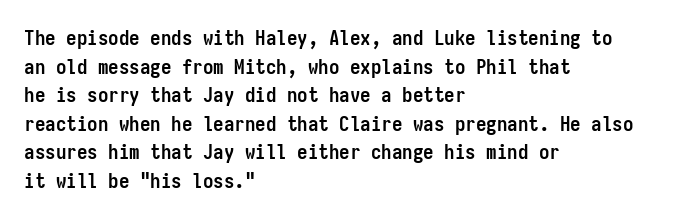
The image shows 21 px bold type, upright; set left-aligned, normal line spacing (1.36x), normal letter spacing, not underlined.
